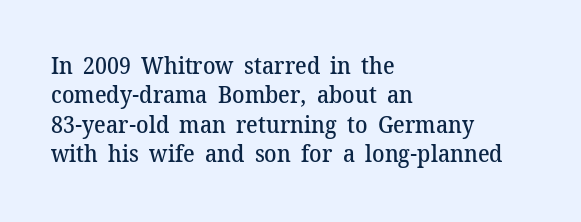
{"italic": "no", "bold": "semi", "underline": "no", "align": "left", "line_spacing": "normal", "line_spacing_ratio": 1.28, "letter_spacing": "normal", "letter_spacing_em": 0.0, "glyph_px": 23}
